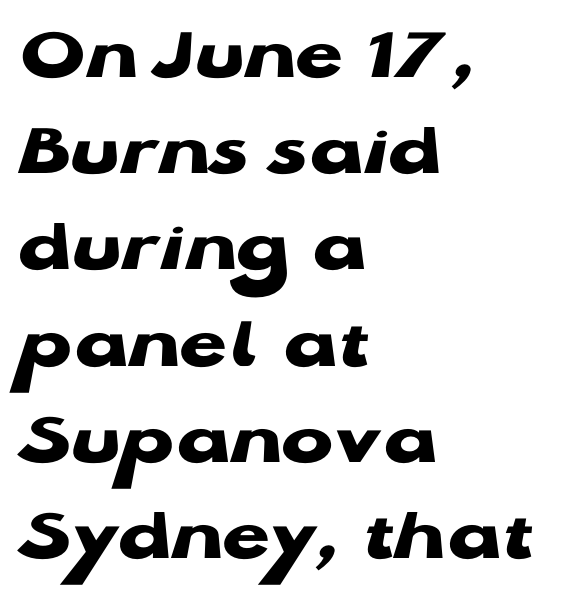
{"serif": "no", "italic": "no", "bold": "yes", "weight": "heavy", "width": "wide", "stroke_contrast": "low", "x_height": "medium", "monospaced": "no", "underline": "no", "align": "left", "line_spacing": "normal", "line_spacing_ratio": 1.25, "letter_spacing": "normal", "letter_spacing_em": 0.0, "glyph_px": 77}
